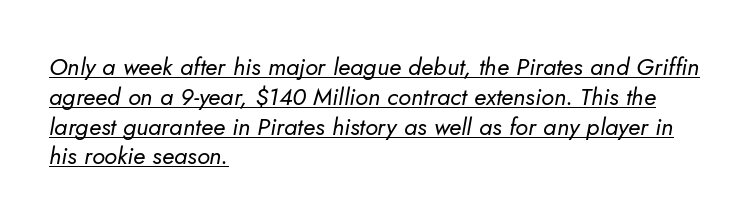
{"italic": "yes", "lean": "right", "slant_degrees": 5, "bold": "no", "underline": "yes", "align": "left", "line_spacing_ratio": 1.24, "letter_spacing": "normal", "letter_spacing_em": 0.0, "glyph_px": 24}
